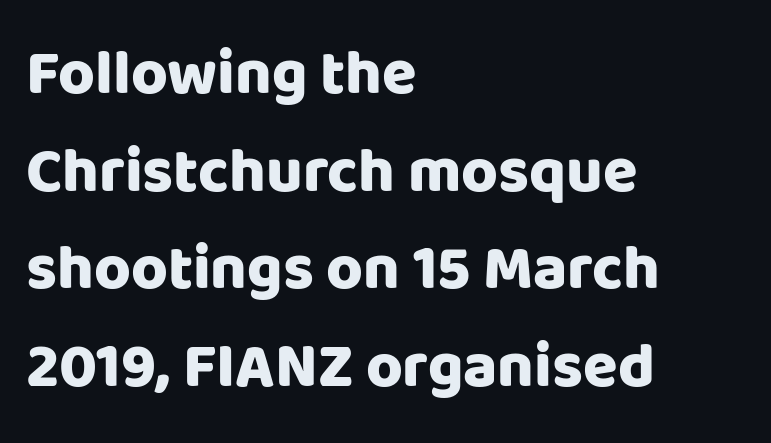
Does the leading feel generous? No, just average. Does the copy run flush right? No — it runs flush left. Quick note: not italic, upright. The face used here has the dense, thick strokes of a bold.
